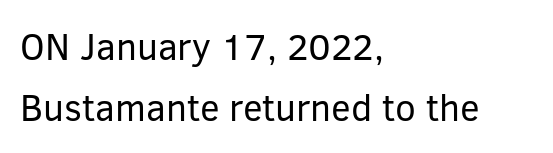
Just letters on the line, the space beneath them empty. A light-to-regular cut is what we see here. Layout note: lines flush left. Upright lettering throughout. Is this a sans? Yes — the strokes have no serifs.
